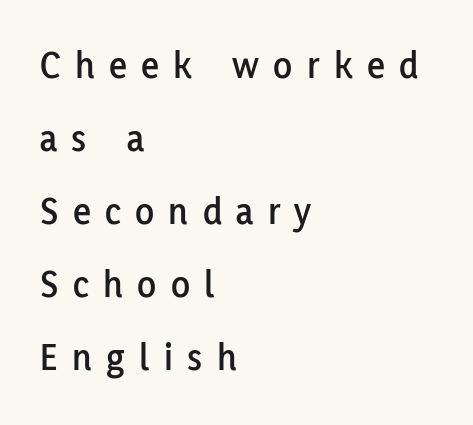
The image shows 39 px sans-serif type, upright; set left-aligned, line spacing 1.87x, unusually wide letter spacing (+0.37 em), not underlined; low stroke contrast and a medium x-height.
